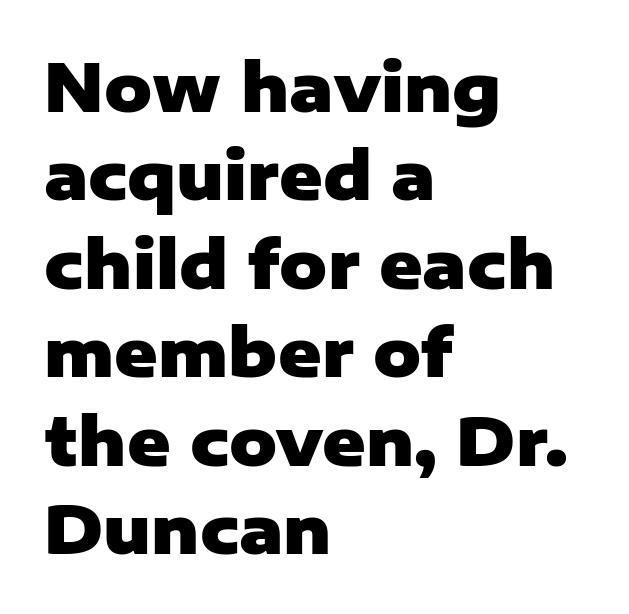
Q: Is the text bold? A: Yes.
Q: Is the text italic (slanted)? A: No, it is upright.
Q: Is the typeface a serif or a sans-serif typeface? A: Sans-serif.
Q: Is the text underlined? A: No.
Q: How is the paragraph aligned? A: Left-aligned.
Q: Is the spacing between letters normal or unusually wide? A: Normal.
Q: Is the spacing between lines tight, normal or loose? A: Normal.
Q: Width (condensed, normal, or wide)? A: Normal.
Q: Stroke contrast? A: Low.
Q: x-height? A: Medium.
Q: Monospaced? A: No.
